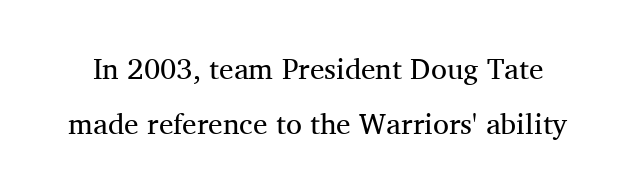
The image shows 29 px regular-weight serif type, upright; set loose line spacing (1.9x), normal letter spacing, not underlined; medium stroke contrast and a medium x-height.
